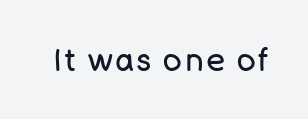
Q: Is the text bold? A: No.
Q: Is the text italic (slanted)? A: No, it is upright.
Q: Is the typeface a serif or a sans-serif typeface? A: Sans-serif.
Q: Is the text underlined? A: No.
Q: Width (condensed, normal, or wide)? A: Normal.
Q: Stroke contrast? A: Low.
Q: x-height? A: Large.
Q: Monospaced? A: No.
